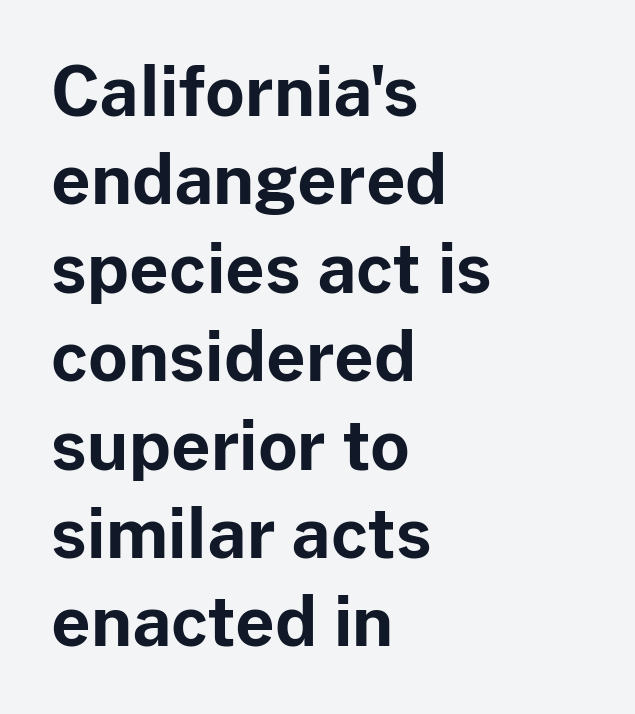
Q: Is the text bold? A: Yes.
Q: Is the text italic (slanted)? A: No, it is upright.
Q: Is the typeface a serif or a sans-serif typeface? A: Sans-serif.
Q: Is the text underlined? A: No.
Q: How is the paragraph aligned? A: Left-aligned.
Q: Is the spacing between letters normal or unusually wide? A: Normal.
Q: Is the spacing between lines tight, normal or loose? A: Normal.
Q: Width (condensed, normal, or wide)? A: Normal.
Q: Stroke contrast? A: Low.
Q: x-height? A: Medium.
Q: Monospaced? A: No.
